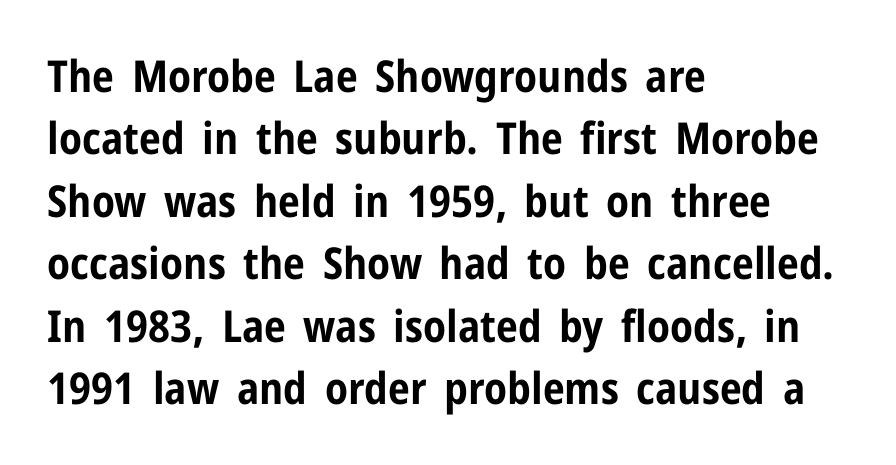
{"serif": "no", "italic": "no", "bold": "yes", "weight": "bold", "width": "condensed", "stroke_contrast": "low", "x_height": "medium", "monospaced": "no", "underline": "no", "align": "left", "line_spacing": "normal", "line_spacing_ratio": 1.42, "letter_spacing": "normal", "letter_spacing_em": 0.0, "glyph_px": 44}
